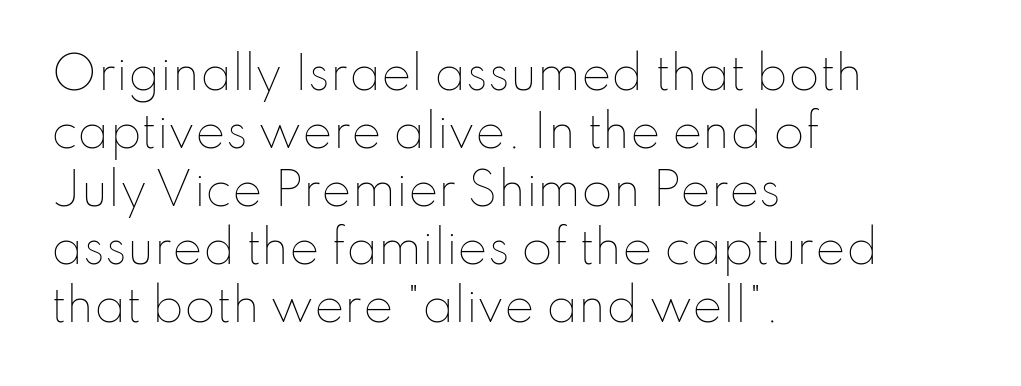
Q: Is the text bold? A: No.
Q: Is the text italic (slanted)? A: No, it is upright.
Q: Is the text underlined? A: No.
Q: How is the paragraph aligned? A: Left-aligned.
Q: Is the spacing between letters normal or unusually wide? A: Normal.
Q: Is the spacing between lines tight, normal or loose? A: Normal.
Q: Width (condensed, normal, or wide)? A: Normal.
Q: Stroke contrast? A: Low.
Q: x-height? A: Small.
Q: Monospaced? A: No.
